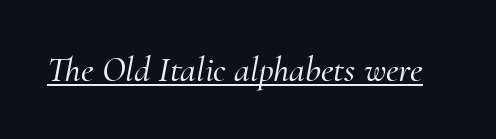
{"serif": "yes", "italic": "yes", "lean": "right", "slant_degrees": 10, "width": "normal", "stroke_contrast": "medium", "x_height": "small", "monospaced": "no", "underline": "yes", "letter_spacing": "normal", "letter_spacing_em": 0.0, "glyph_px": 36}
